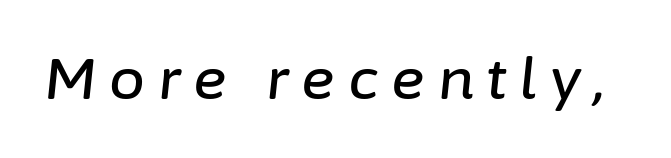
The image shows 57 px text type, italic (leaning right); set unusually wide letter spacing (+0.22 em), not underlined; low stroke contrast and a medium x-height.
